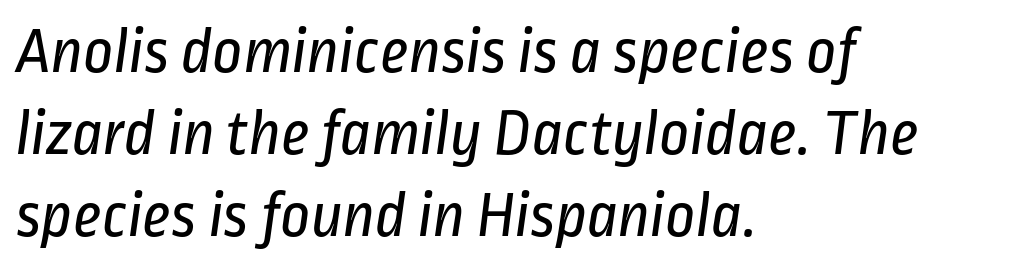
{"serif": "no", "bold": "no", "weight": "regular", "width": "condensed", "stroke_contrast": "low", "x_height": "medium", "monospaced": "no", "underline": "no", "align": "left", "line_spacing_ratio": 1.24, "letter_spacing": "normal", "letter_spacing_em": 0.0, "glyph_px": 66}
